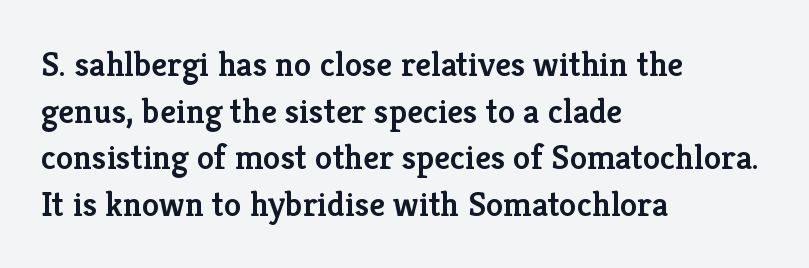
Q: Is the text bold? A: Semi-bold.
Q: Is the text italic (slanted)? A: No, it is upright.
Q: Is the typeface a serif or a sans-serif typeface? A: Serif.
Q: Is the text underlined? A: No.
Q: How is the paragraph aligned? A: Left-aligned.
Q: Is the spacing between letters normal or unusually wide? A: Normal.
Q: Is the spacing between lines tight, normal or loose? A: Normal.
Q: Width (condensed, normal, or wide)? A: Normal.
Q: Stroke contrast? A: Low.
Q: x-height? A: Medium.
Q: Monospaced? A: No.
